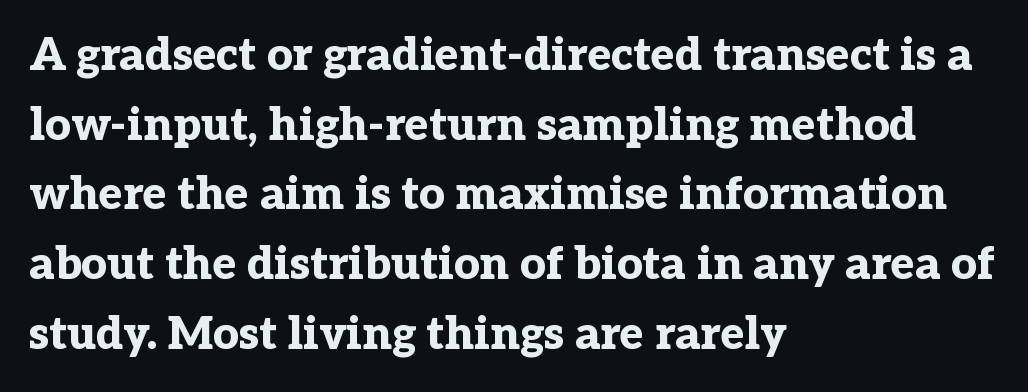
What kind of face is this? One with serifs. The horizontal fit of the characters is conventional and even. The axis of the letterforms is exactly vertical. The face used here is proportionally spaced, like ordinary book or web type.
